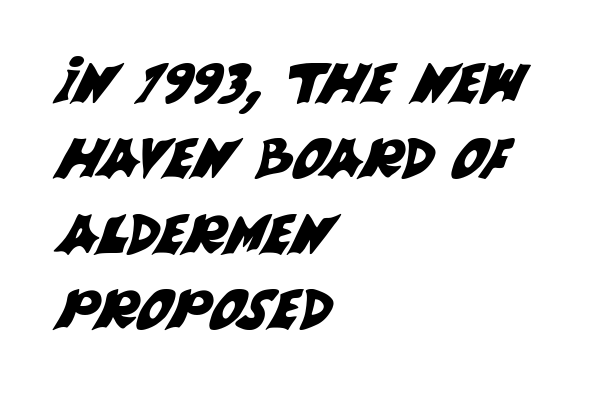
The letters advance in unequal steps, a hallmark of proportional type. Casual observation: everything's shoved over to the left. Serif or sans? Sans — the stroke terminals are bare. These lines keep a tight, regular rhythm from letter to letter. Students, observe: this is what conventionally led text looks like. The string is rendered with underlining switched off.
